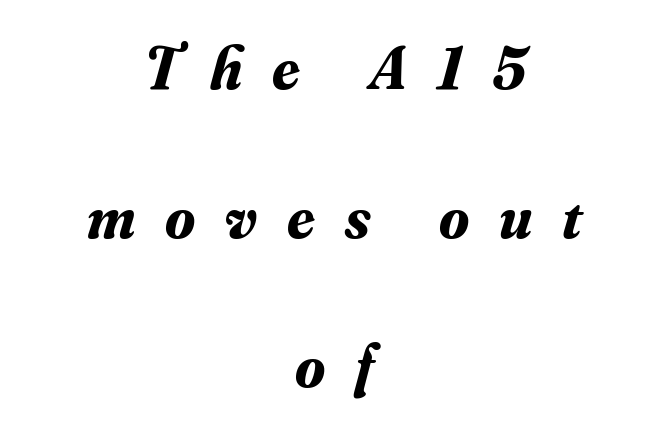
Q: Is the text bold? A: Yes.
Q: Is the text italic (slanted)? A: Yes, it leans right by about 16 degrees.
Q: Is the typeface a serif or a sans-serif typeface? A: Serif.
Q: Is the text underlined? A: No.
Q: How is the paragraph aligned? A: Centered.
Q: Is the spacing between letters normal or unusually wide? A: Unusually wide.
Q: Is the spacing between lines tight, normal or loose? A: Loose.
Q: Width (condensed, normal, or wide)? A: Normal.
Q: Stroke contrast? A: Medium.
Q: x-height? A: Small.
Q: Monospaced? A: No.
